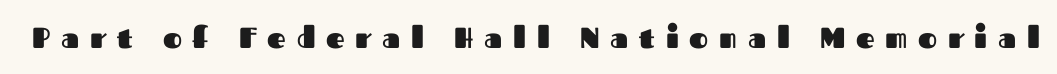
Descenders are the only things crossing below the line. Every character sits straight up, as roman type does. Look at the tracking — it's clearly loosened, letters drifting apart. Typographically, this falls in the sans-serif category. A full-strength bold gives these letters their thick strokes. The face used here is proportionally spaced, like ordinary book or web type.
